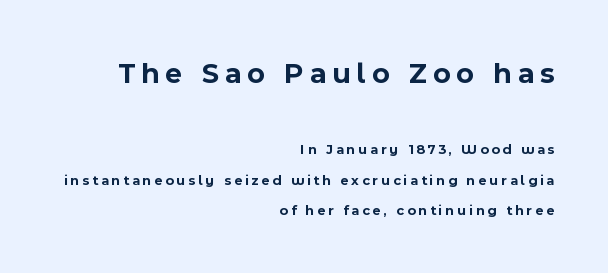
{"serif": "no", "italic": "no", "bold": "yes", "weight": "bold", "width": "normal", "x_height": "medium", "monospaced": "no", "underline": "no", "align": "right", "line_spacing": "loose", "line_spacing_ratio": 2.17, "letter_spacing": "wide", "letter_spacing_em": 0.21, "larger_block": "first", "size_ratio": 2.07, "glyph_px": 29}
